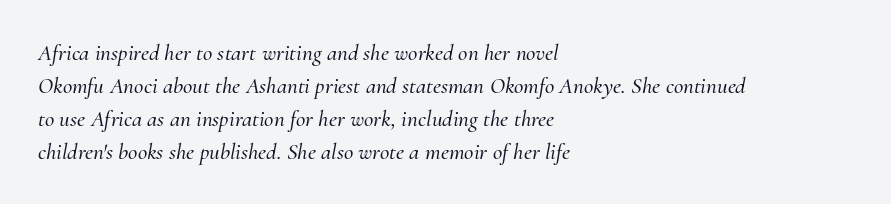
The compositor pushed each line to the left boundary. Style check: oblique. The line-height multiplier appears to be the usual default. A bare baseline throughout the passage. Tracking here is standard; glyphs follow each other at the usual distance.
